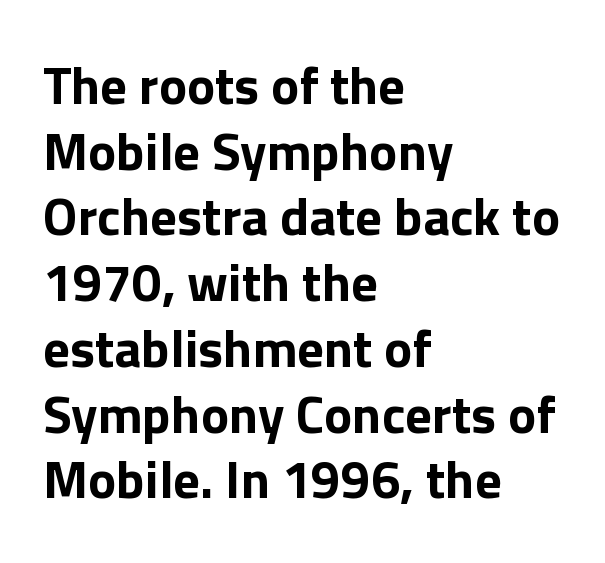
The image shows 53 px bold sans-serif type, upright; set left-aligned, line spacing 1.24x, normal letter spacing, not underlined; low stroke contrast and a medium x-height.
